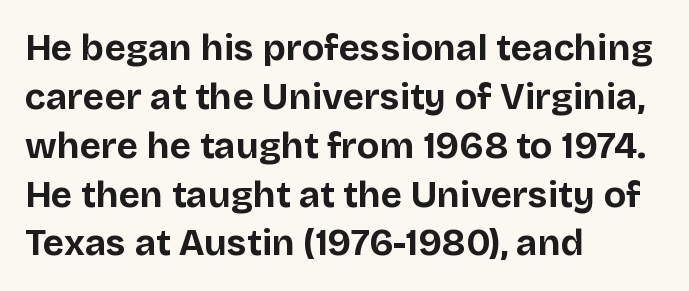
The image shows 37 px bold sans-serif type, upright; set left-aligned, normal line spacing (1.32x), normal letter spacing, not underlined; low stroke contrast and a large x-height.
